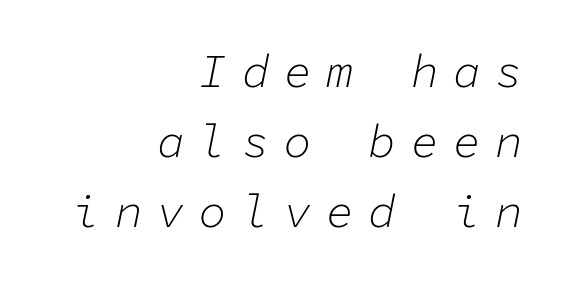
{"italic": "yes", "lean": "right", "slant_degrees": 11, "bold": "no", "weight": "light", "width": "normal", "stroke_contrast": "low", "x_height": "medium", "monospaced": "yes", "underline": "no", "align": "right", "line_spacing": "normal", "line_spacing_ratio": 1.52, "letter_spacing": "wide", "letter_spacing_em": 0.32, "glyph_px": 46}
